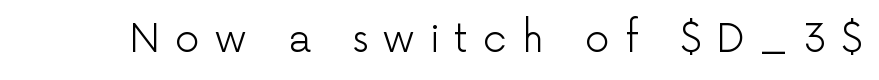
The image shows 39 px light sans-serif type, upright; set unusually wide letter spacing (+0.38 em), not underlined; low stroke contrast and a medium x-height.
